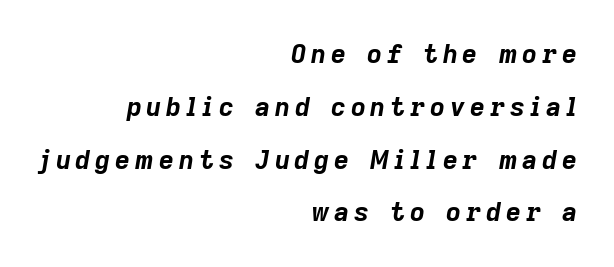
Q: Is the text bold? A: Yes.
Q: Is the text italic (slanted)? A: Yes, it leans right by about 9 degrees.
Q: Is the text underlined? A: No.
Q: How is the paragraph aligned? A: Right-aligned.
Q: Is the spacing between lines tight, normal or loose? A: Loose.
